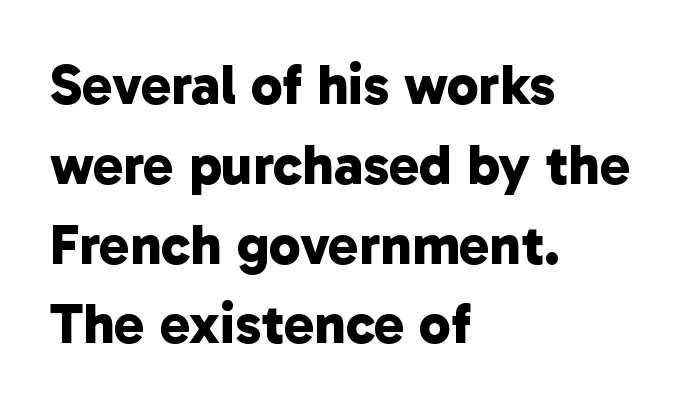
Look at the bottom of the vertical strokes: they stop flat, with no serifs. Normally led — the rows are evenly, conventionally spaced. Looks like regular typesetting: each glyph gets only the width it needs. No word sits above an underline.
